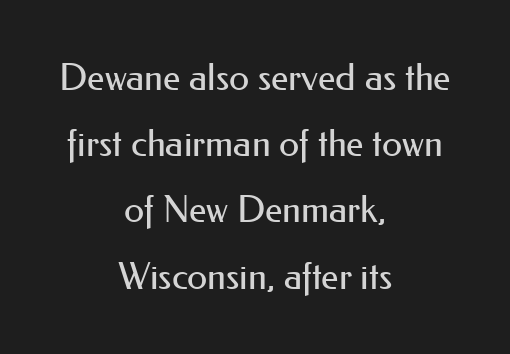
Descenders hang freely into open space. Every character sits straight up, as roman type does. The passage shown is typed in a proportional face where columns would drift. Horizontally, the lines are justified to the midpoint only. Serifs: no, the terminals of the letterforms are clean.
